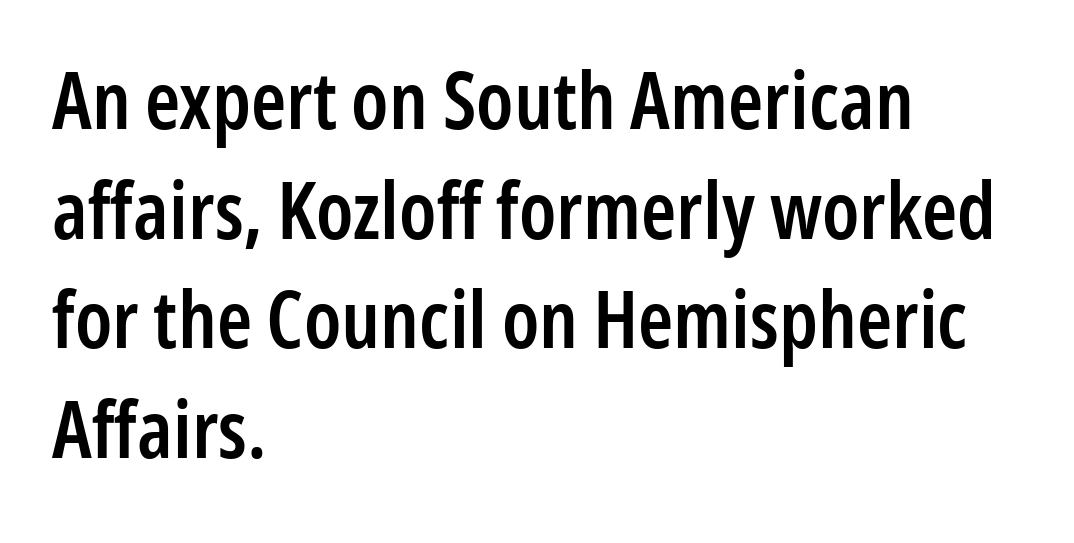
Alignment: flush left. In terms of letterform style, serifs are entirely absent. The letters are semibold — heavier than regular but short of a full bold. Rule under the text: the space is simply empty. This sample has the flowing, uneven cadence of proportional lettering.
